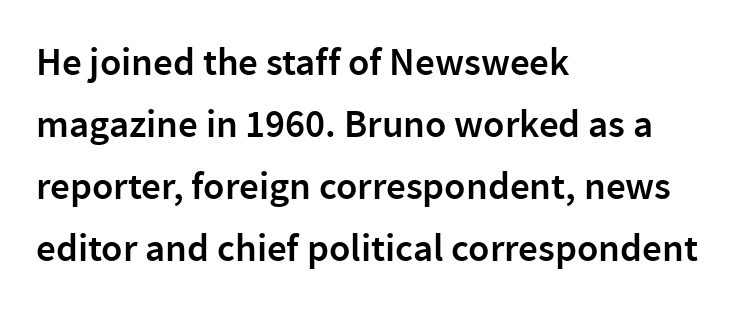
The image shows 39 px semibold sans-serif type, upright; set left-aligned, normal line spacing (1.59x), normal letter spacing, not underlined; low stroke contrast and a medium x-height.
